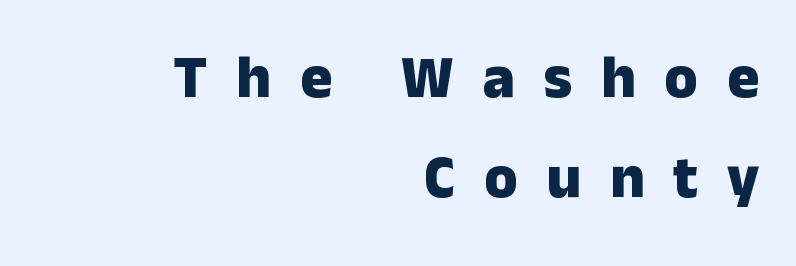
The image shows 60 px heavy sans-serif type, upright; set right-aligned, normal line spacing (1.66x), unusually wide letter spacing (+0.48 em), not underlined; low stroke contrast and a medium x-height.
